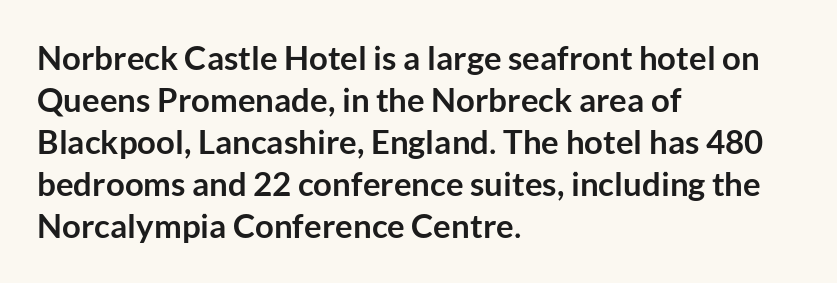
These lines carry a lot of weight — the face is fully bold. The ragged edge is on the right, which tells us the setting is flush left. The space beneath each line is pristine and unruled. You could call the tracking neutral — neither tight nor loose.
